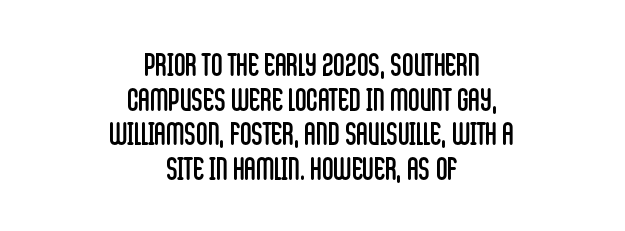
The image shows 32 px regular-weight, condensed sans-serif type, upright; set centered, tight line spacing (1.08x), normal letter spacing, not underlined; low stroke contrast and a large x-height.
